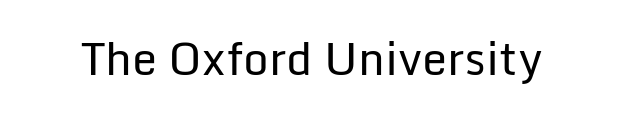
Look at the tracking — it's just the regular setting, nothing added. To sum up the face: it is a sans, with no serifs. Varying glyph widths throughout — classic text-font behaviour. Weight class: somewhere from thin through regular. Lines of text with bare space underneath.
